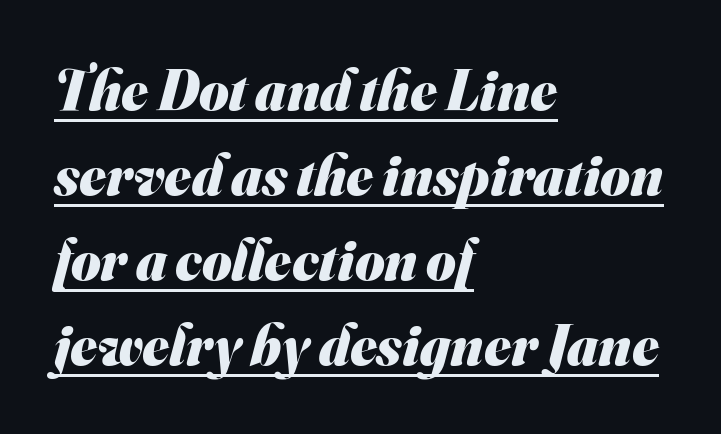
Q: Is the text bold? A: Yes.
Q: Is the typeface a serif or a sans-serif typeface? A: Sans-serif.
Q: Is the text underlined? A: Yes.
Q: How is the paragraph aligned? A: Left-aligned.
Q: Is the spacing between letters normal or unusually wide? A: Normal.
Q: Is the spacing between lines tight, normal or loose? A: Normal.
Q: Width (condensed, normal, or wide)? A: Normal.
Q: Stroke contrast? A: Medium.
Q: x-height? A: Small.
Q: Monospaced? A: No.
